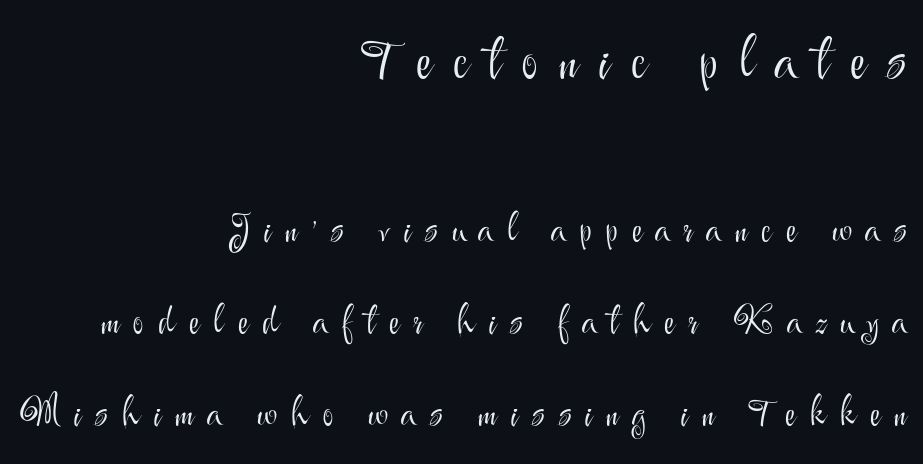
The image shows 56 px light sans-serif type; set right-aligned, loose line spacing (2.49x), unusually wide letter spacing (+0.37 em), not underlined; the first (top) block is 1.51x larger; medium stroke contrast and a small x-height.
